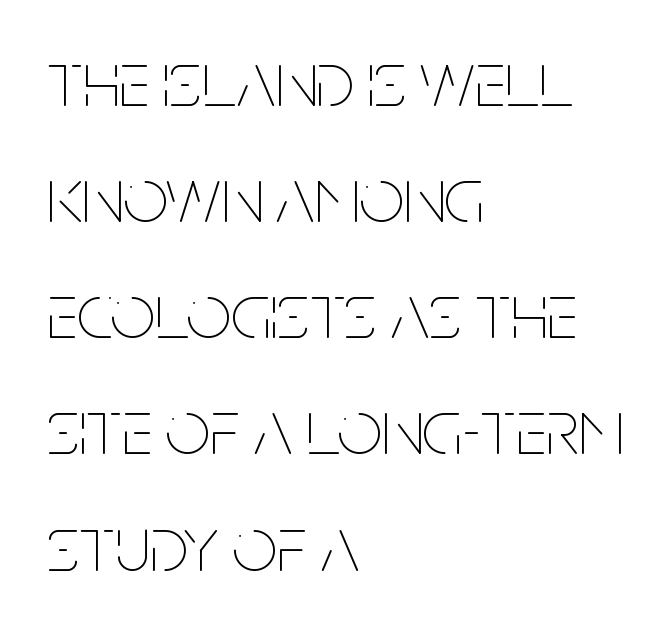
{"italic": "no", "bold": "no", "weight": "thin", "width": "condensed", "stroke_contrast": "low", "x_height": "large", "monospaced": "no", "underline": "no", "align": "left", "line_spacing": "normal", "line_spacing_ratio": 1.47, "letter_spacing": "normal", "letter_spacing_em": 0.0, "glyph_px": 79}
